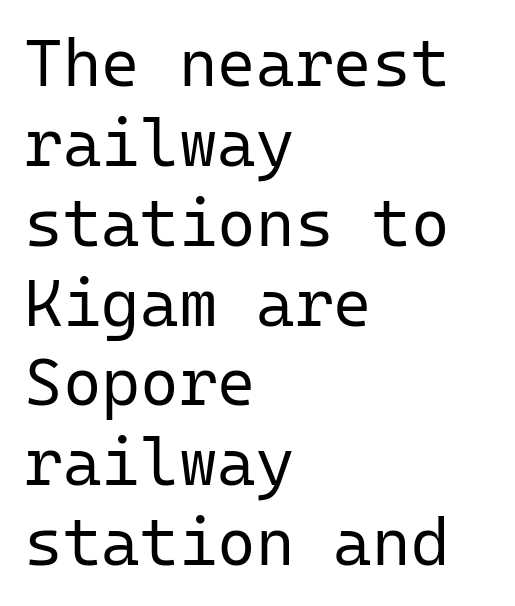
Stroke thickness stays within the range of a standard reading face or lighter. Each row of text sits above clean, open space. Is the block centered? No — it sits flush against the left margin. Serifs: no, the terminals of the letterforms are clean. Nope, not italic — everything's standing straight.
